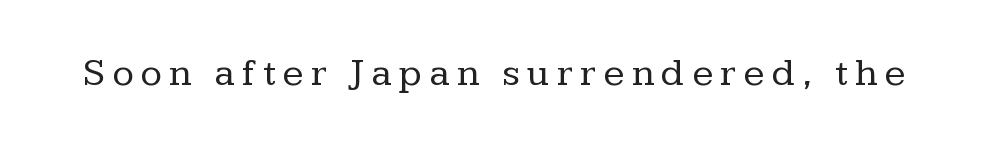
{"serif": "yes", "italic": "no", "bold": "no", "weight": "regular", "width": "normal", "stroke_contrast": "low", "x_height": "medium", "monospaced": "no", "underline": "no", "glyph_px": 39}
